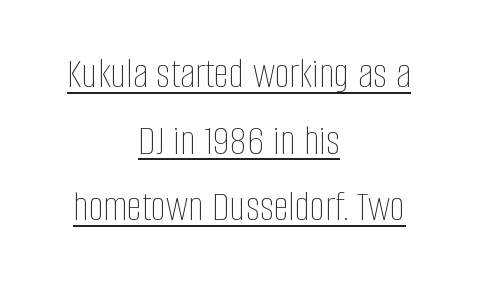
Q: Is the text bold? A: No.
Q: Is the text italic (slanted)? A: No, it is upright.
Q: Is the text underlined? A: Yes.
Q: How is the paragraph aligned? A: Centered.
Q: Is the spacing between letters normal or unusually wide? A: Normal.
Q: Is the spacing between lines tight, normal or loose? A: Normal.
Q: Width (condensed, normal, or wide)? A: Condensed.
Q: Stroke contrast? A: Low.
Q: x-height? A: Large.
Q: Monospaced? A: No.
